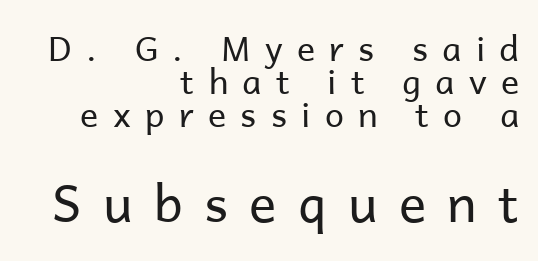
Think of a printed novel: that variable character pitch is what you see here. Stems and bowls with no extra thickness — not bold. Designer's note — italics off, roman on. Nobody drew a line under any word here. Look at the tracking — it's clearly loosened, letters drifting apart.
